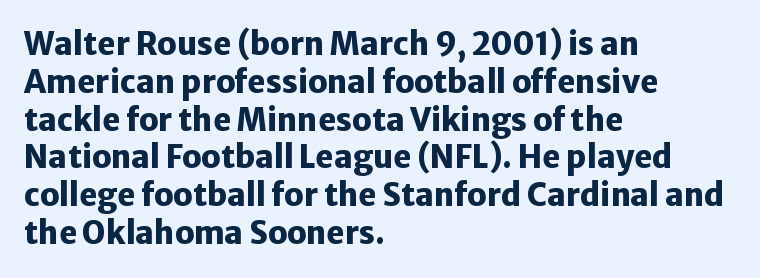
Q: Is the text bold? A: Yes.
Q: Is the text italic (slanted)? A: No, it is upright.
Q: Is the typeface a serif or a sans-serif typeface? A: Sans-serif.
Q: Is the text underlined? A: No.
Q: How is the paragraph aligned? A: Left-aligned.
Q: Is the spacing between letters normal or unusually wide? A: Normal.
Q: Width (condensed, normal, or wide)? A: Normal.
Q: Stroke contrast? A: Low.
Q: x-height? A: Medium.
Q: Monospaced? A: No.
